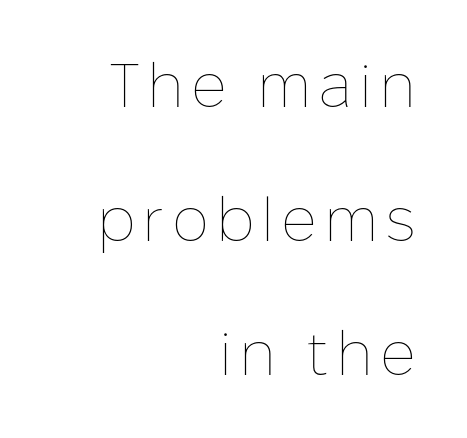
Reading down the column, the eye jumps a long way to each next line. Think of a printed novel: that variable character pitch is what you see here. Stems here are at most as thick as an everyday book face. The letters stand upright; this is a roman face. Honestly, there is no underline to notice here at all.
